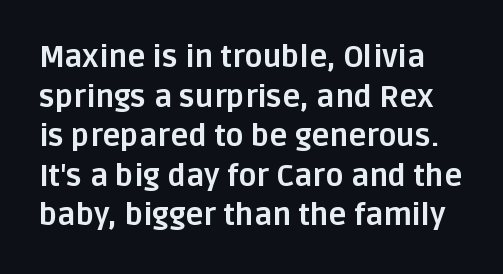
Q: Is the text bold? A: Yes.
Q: Is the text italic (slanted)? A: No, it is upright.
Q: Is the typeface a serif or a sans-serif typeface? A: Sans-serif.
Q: Is the text underlined? A: No.
Q: Is the spacing between letters normal or unusually wide? A: Normal.
Q: Is the spacing between lines tight, normal or loose? A: Normal.
Q: Width (condensed, normal, or wide)? A: Normal.
Q: Stroke contrast? A: Low.
Q: x-height? A: Large.
Q: Monospaced? A: No.
